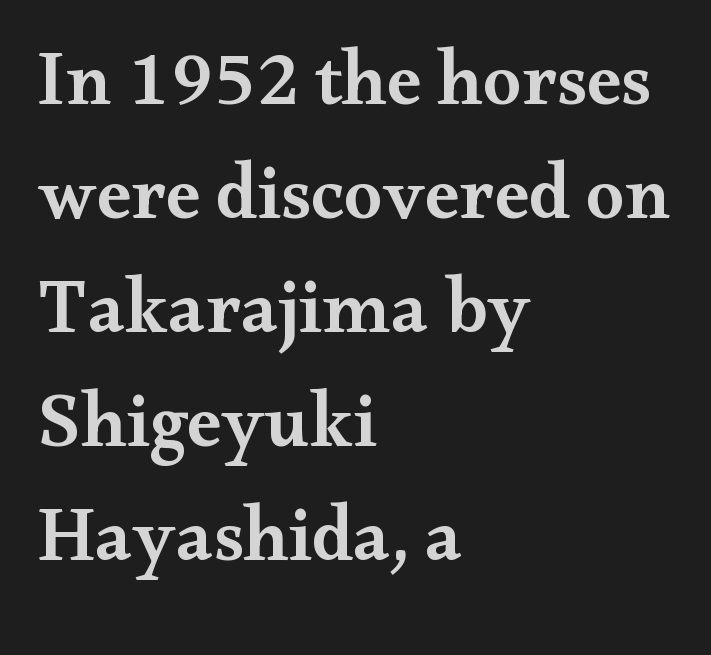
Plain, unruled lines of type. A typesetter would call this zero additional tracking. Leading: standard. Each glyph is drawn with semibold strokes, heavier than normal yet not fully bold. The face used here is proportionally spaced, like ordinary book or web type.
